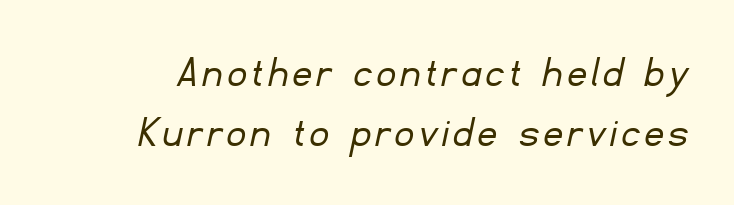
Successive baselines arrive at the customary interval. These lines are rendered in a variable-pitch font. The passage shown is not underscored anywhere. The typesetting does not lean heavy: it is not bold. The face used here is a sans, in the tradition of grotesques and geometrics.
